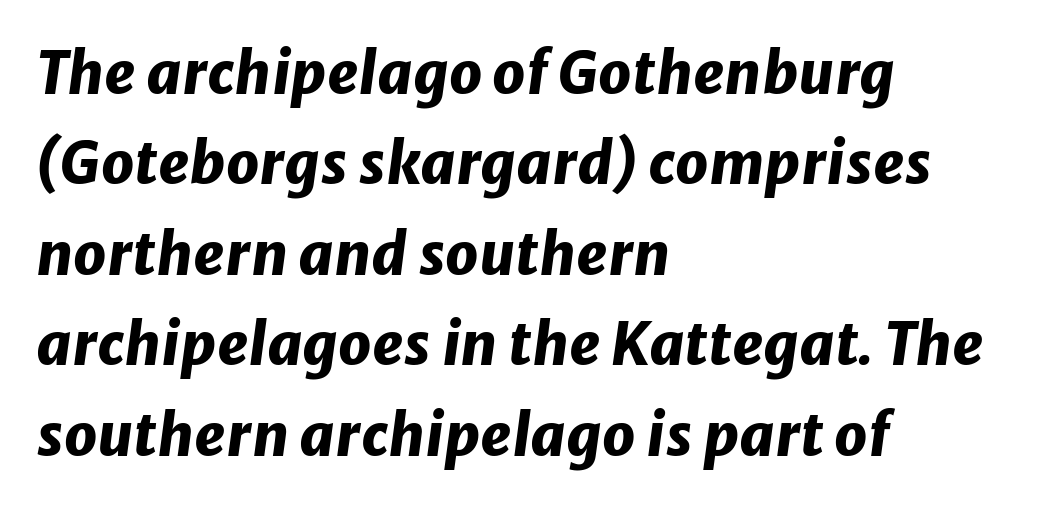
Q: Is the text bold? A: Yes.
Q: Is the text italic (slanted)? A: Yes, it leans right by about 8 degrees.
Q: Is the text underlined? A: No.
Q: How is the paragraph aligned? A: Left-aligned.
Q: Is the spacing between letters normal or unusually wide? A: Normal.
Q: Is the spacing between lines tight, normal or loose? A: Normal.
Q: Width (condensed, normal, or wide)? A: Normal.
Q: Stroke contrast? A: Low.
Q: x-height? A: Medium.
Q: Monospaced? A: No.
